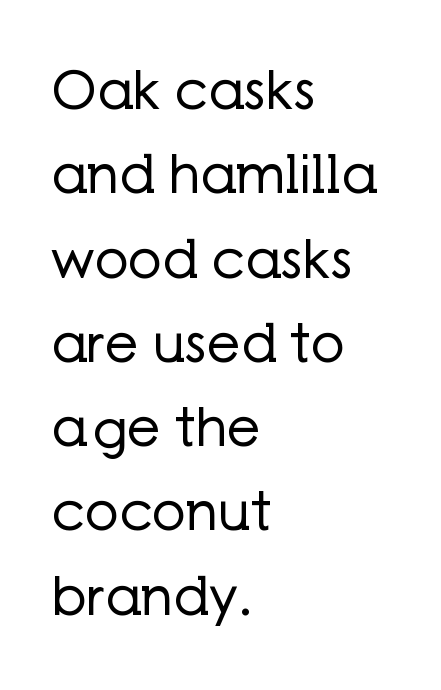
The image shows 53 px regular-weight sans-serif type, upright; set left-aligned, normal line spacing (1.59x), normal letter spacing, not underlined; low stroke contrast and a medium x-height.
